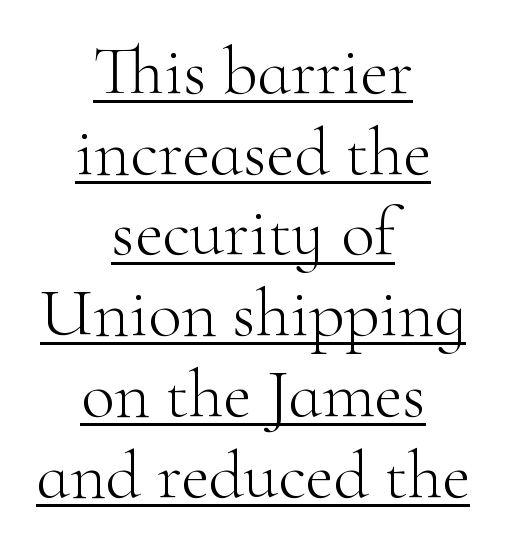
{"serif": "yes", "italic": "no", "bold": "no", "weight": "light", "width": "normal", "stroke_contrast": "high", "x_height": "small", "monospaced": "no", "underline": "yes", "align": "center", "line_spacing_ratio": 1.17, "letter_spacing": "normal", "letter_spacing_em": 0.0, "glyph_px": 69}
